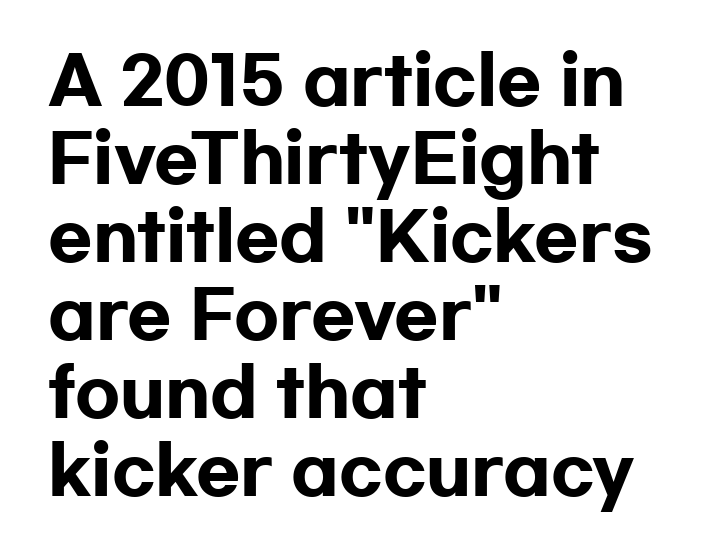
Q: Is the text bold? A: Yes.
Q: Is the text italic (slanted)? A: No, it is upright.
Q: Is the typeface a serif or a sans-serif typeface? A: Sans-serif.
Q: Is the text underlined? A: No.
Q: How is the paragraph aligned? A: Left-aligned.
Q: Is the spacing between letters normal or unusually wide? A: Normal.
Q: Width (condensed, normal, or wide)? A: Wide.
Q: Stroke contrast? A: Low.
Q: x-height? A: Medium.
Q: Monospaced? A: No.
